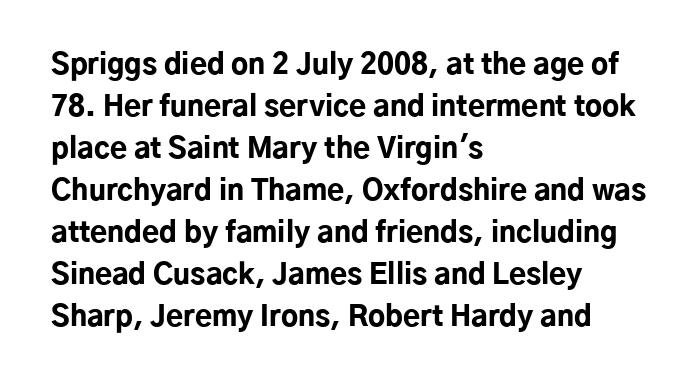
Q: Is the text bold? A: Yes.
Q: Is the text italic (slanted)? A: No, it is upright.
Q: Is the typeface a serif or a sans-serif typeface? A: Sans-serif.
Q: Is the text underlined? A: No.
Q: How is the paragraph aligned? A: Left-aligned.
Q: Is the spacing between letters normal or unusually wide? A: Normal.
Q: Is the spacing between lines tight, normal or loose? A: Normal.
Q: Width (condensed, normal, or wide)? A: Normal.
Q: Stroke contrast? A: Low.
Q: x-height? A: Medium.
Q: Monospaced? A: No.
